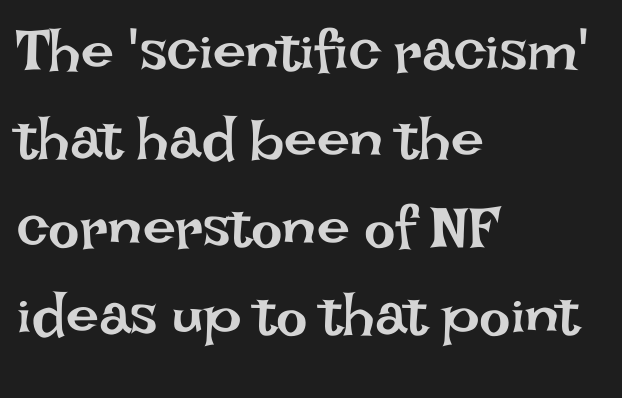
The image shows 59 px regular-weight type, upright; set left-aligned, normal line spacing (1.49x), normal letter spacing, not underlined; low stroke contrast and a large x-height.
